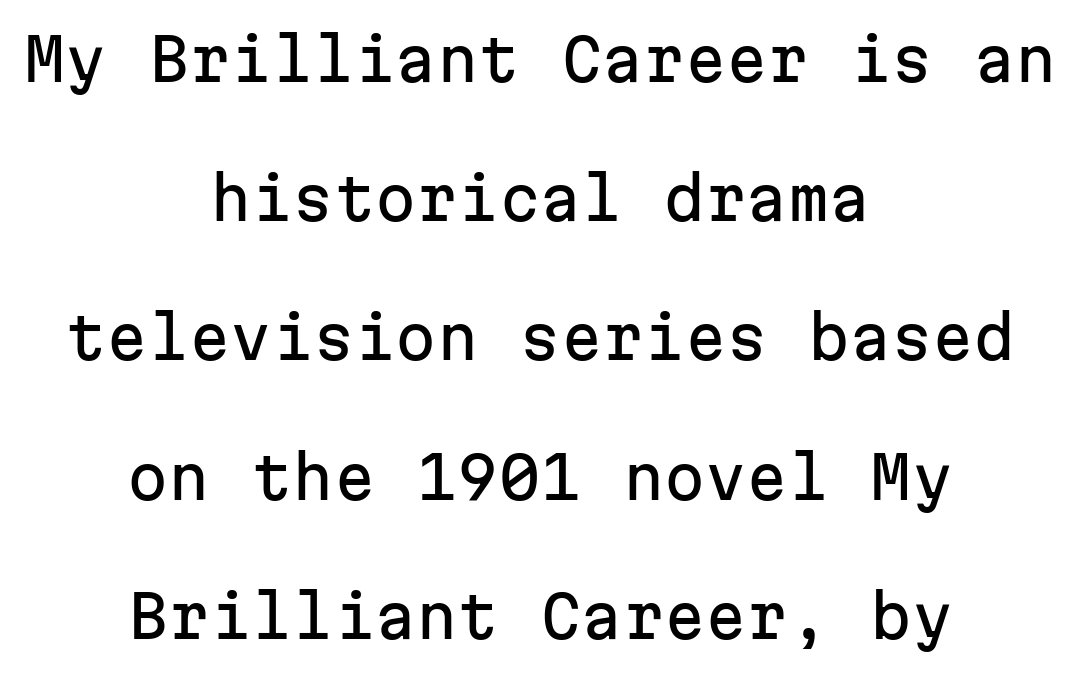
Q: Is the text italic (slanted)? A: No, it is upright.
Q: Is the typeface a serif or a sans-serif typeface? A: Sans-serif.
Q: Is the text underlined? A: No.
Q: How is the paragraph aligned? A: Centered.
Q: Is the spacing between letters normal or unusually wide? A: Normal.
Q: Is the spacing between lines tight, normal or loose? A: Loose.
Q: Width (condensed, normal, or wide)? A: Normal.
Q: Stroke contrast? A: Low.
Q: x-height? A: Medium.
Q: Monospaced? A: Yes.
